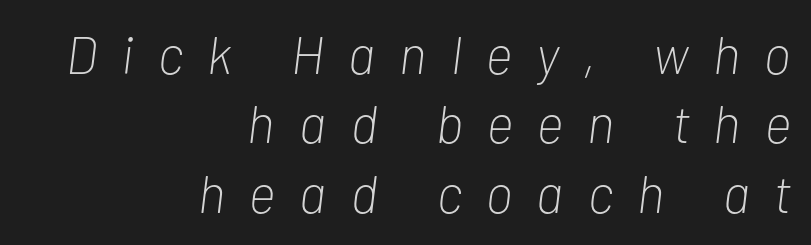
{"italic": "yes", "lean": "right", "slant_degrees": 7, "bold": "no", "weight": "light", "width": "condensed", "stroke_contrast": "low", "x_height": "medium", "monospaced": "no", "underline": "no", "align": "right", "line_spacing": "normal", "line_spacing_ratio": 1.31, "letter_spacing": "wide", "letter_spacing_em": 0.46, "glyph_px": 53}
